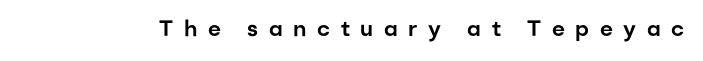
{"italic": "no", "underline": "no", "letter_spacing": "wide", "letter_spacing_em": 0.48, "glyph_px": 22}
